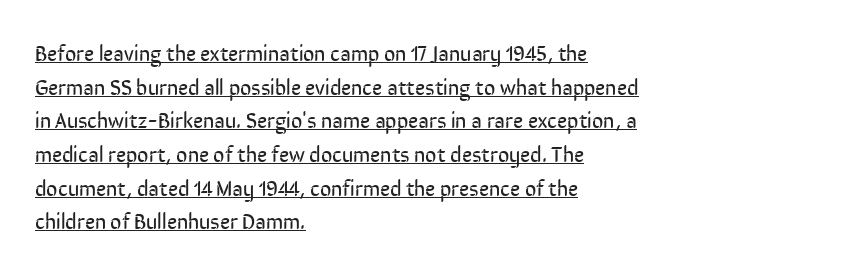
Counters stay open thanks to moderate or lighter strokes. Compared with typical body copy, the letter spacing here is the same. Summary of vertical rhythm: regular, with standard interline spacing. The rendering uses the underline text-decoration. These lines were composed using upright roman letters.
